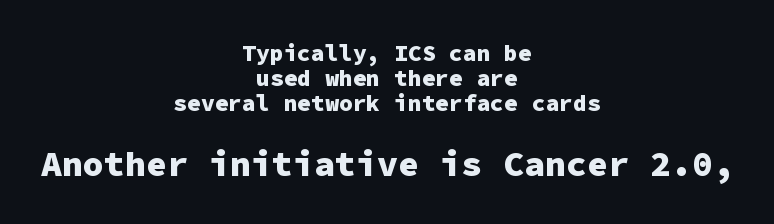
The rendering uses a bold face; every stroke is thick and dark. You can tell it's not italic because the verticals are truly vertical. The type family on display is of the sans-serif kind. Compared with typical paragraphs, the rows here are closer together. Notice how the passage keeps no hard edge, just a central spine. Fixed-width glyphs throughout — classic coding-font behaviour.
